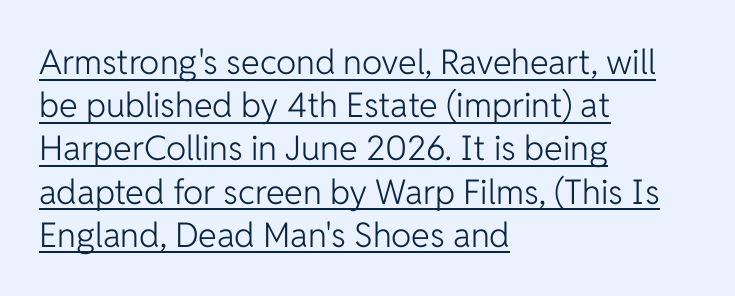
Letter spacing: default. The characters are drawn with everyday or finer stroke widths. Unlike italic type, these characters show no tilt at all. Proportional: the letters do not fall into vertical columns. The compositor pushed each line to the left boundary.
